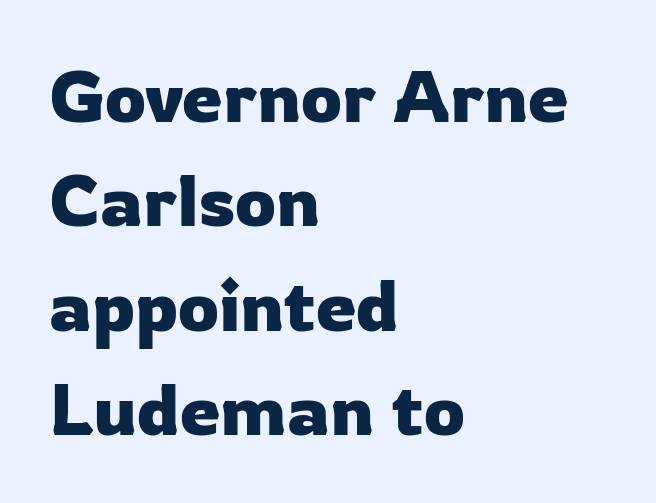
The image shows 73 px sans-serif type, upright; set left-aligned, normal line spacing (1.43x), normal letter spacing, not underlined; low stroke contrast and a medium x-height.
